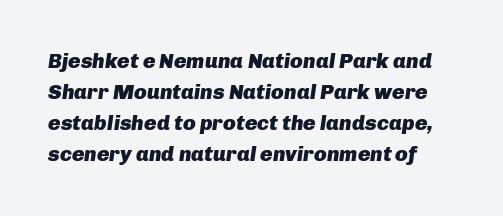
{"italic": "yes", "lean": "right", "slant_degrees": 8, "bold": "yes", "underline": "no", "line_spacing": "normal", "line_spacing_ratio": 1.48, "letter_spacing": "normal", "letter_spacing_em": 0.0, "glyph_px": 21}
